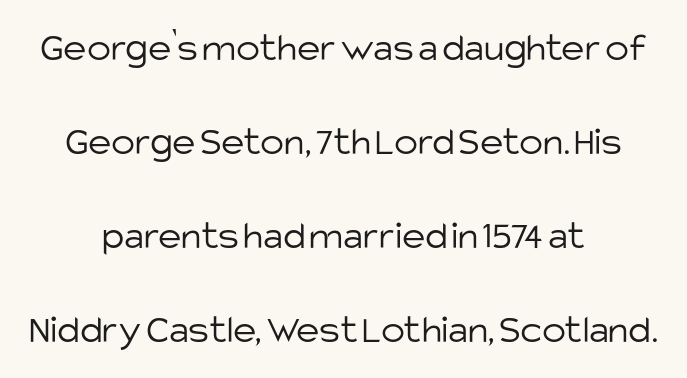
Q: Is the text bold? A: No.
Q: Is the text italic (slanted)? A: No, it is upright.
Q: Is the typeface a serif or a sans-serif typeface? A: Sans-serif.
Q: Is the text underlined? A: No.
Q: How is the paragraph aligned? A: Centered.
Q: Is the spacing between letters normal or unusually wide? A: Normal.
Q: Is the spacing between lines tight, normal or loose? A: Loose.
Q: Width (condensed, normal, or wide)? A: Normal.
Q: Stroke contrast? A: Low.
Q: x-height? A: Large.
Q: Monospaced? A: No.
